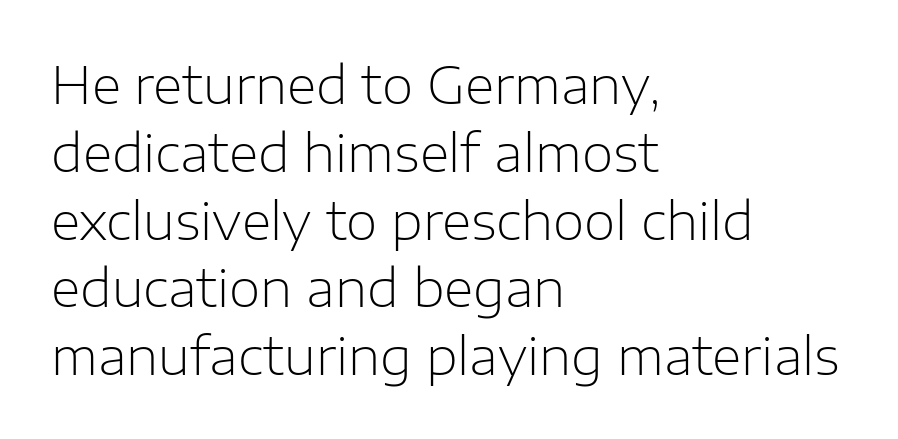
{"serif": "no", "italic": "no", "bold": "no", "weight": "light", "width": "normal", "stroke_contrast": "low", "x_height": "medium", "monospaced": "no", "underline": "no", "align": "left", "line_spacing": "normal", "line_spacing_ratio": 1.33, "letter_spacing": "normal", "letter_spacing_em": 0.0, "glyph_px": 51}
